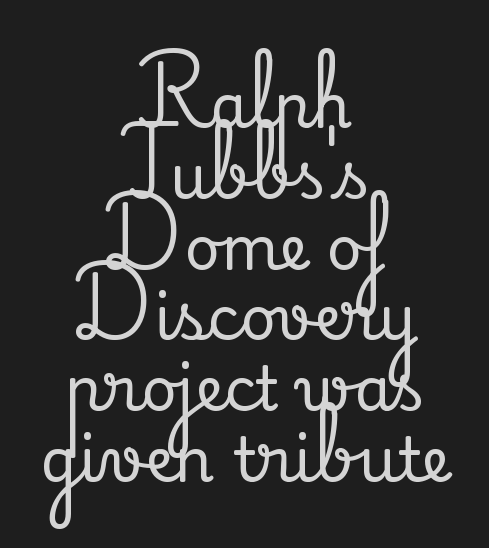
{"serif": "yes", "italic": "no", "width": "normal", "stroke_contrast": "medium", "x_height": "small", "monospaced": "no", "underline": "no", "align": "center", "line_spacing_ratio": 1.16, "letter_spacing": "normal", "letter_spacing_em": 0.0, "glyph_px": 61}
